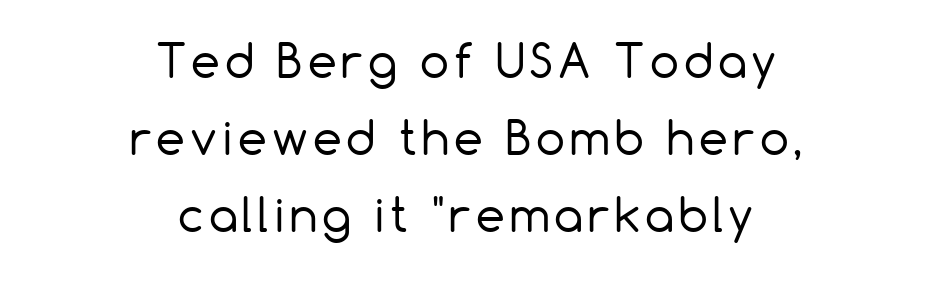
This is not heavy type; no bold has been used. The typeface chosen for these lines omits serifs. The rendering uses a moderate line-height, typical for paragraphs. These lines stack symmetrically, like a column narrowing and widening about its center.
